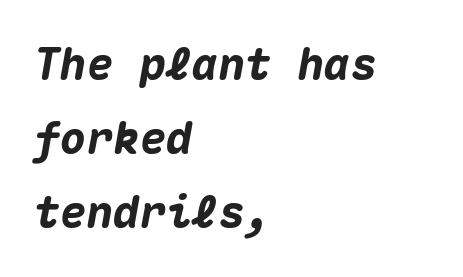
The image shows 44 px heavy type, italic (leaning right), monospaced; set left-aligned, normal line spacing (1.68x), normal letter spacing, not underlined; medium stroke contrast and a medium x-height.
